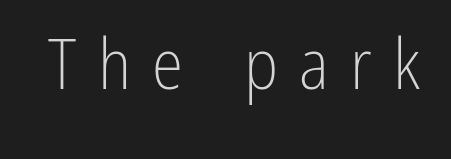
{"serif": "no", "italic": "no", "bold": "no", "weight": "light", "width": "condensed", "stroke_contrast": "low", "x_height": "medium", "monospaced": "no", "underline": "no", "letter_spacing": "wide", "letter_spacing_em": 0.3, "glyph_px": 71}
